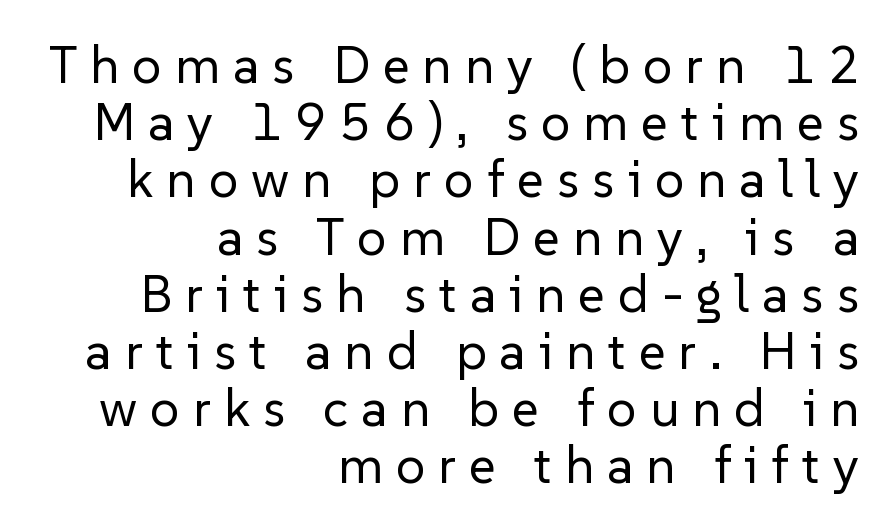
The image shows 52 px regular-weight sans-serif type, upright; set right-aligned, tight line spacing (1.1x), unusually wide letter spacing (+0.25 em), not underlined; low stroke contrast and a medium x-height.
